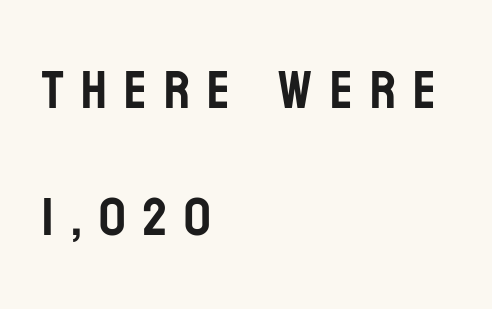
The image shows 54 px condensed sans-serif type, upright; set left-aligned, loose line spacing (2.35x), unusually wide letter spacing (+0.32 em), not underlined; low stroke contrast and a large x-height.
